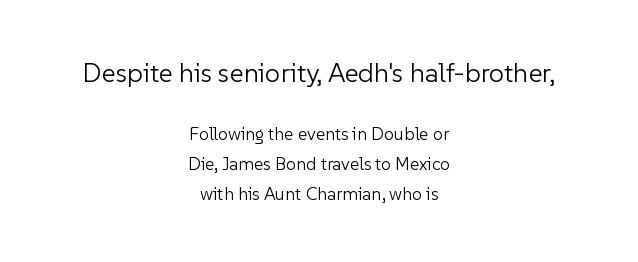
The line-height multiplier appears to be the usual default. Which of the two is more prominent by size? The first, at the top. When letters stand straight like this, we call the style roman or upright. These lines are centered, leaving both edges ragged.
